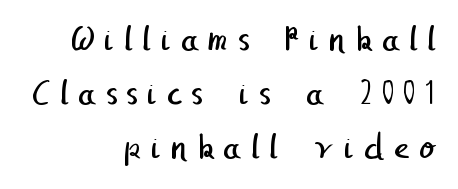
Q: Is the text bold? A: No.
Q: Is the typeface a serif or a sans-serif typeface? A: Sans-serif.
Q: Is the text underlined? A: No.
Q: How is the paragraph aligned? A: Right-aligned.
Q: Is the spacing between letters normal or unusually wide? A: Unusually wide.
Q: Is the spacing between lines tight, normal or loose? A: Normal.
Q: Width (condensed, normal, or wide)? A: Normal.
Q: Stroke contrast? A: Low.
Q: x-height? A: Medium.
